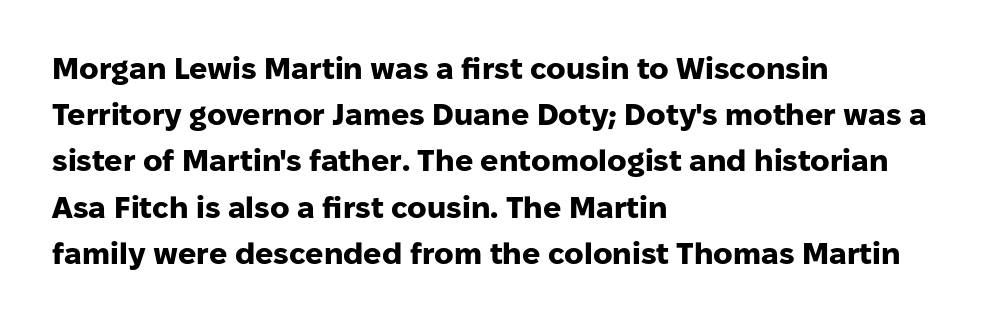
The image shows 30 px heavy sans-serif type, upright; set left-aligned, normal line spacing (1.54x), normal letter spacing, not underlined; low stroke contrast and a medium x-height.
